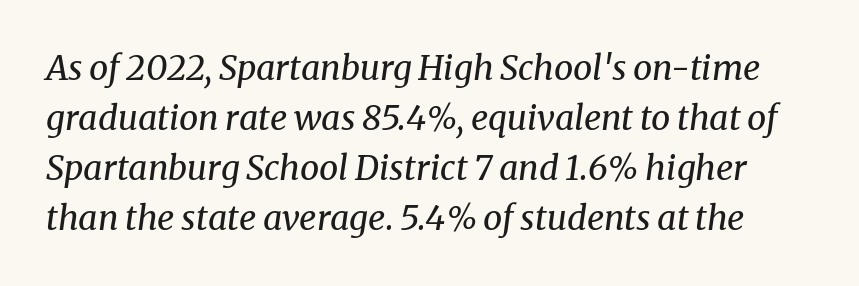
{"serif": "yes", "italic": "yes", "lean": "right", "slant_degrees": 8, "bold": "no", "weight": "regular", "width": "normal", "stroke_contrast": "medium", "x_height": "medium", "monospaced": "no", "underline": "no", "line_spacing": "normal", "line_spacing_ratio": 1.47, "letter_spacing": "normal", "letter_spacing_em": 0.0, "glyph_px": 34}
